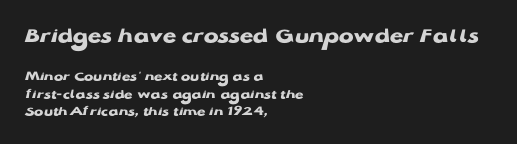
Posture: straight, roman, zero tilt. The space directly below the letters is spotless. Words appear dense and cohesive because spacing is normal. The designer gave the opening block more size than the closing block. Line beginnings align vertically; line endings do not.
